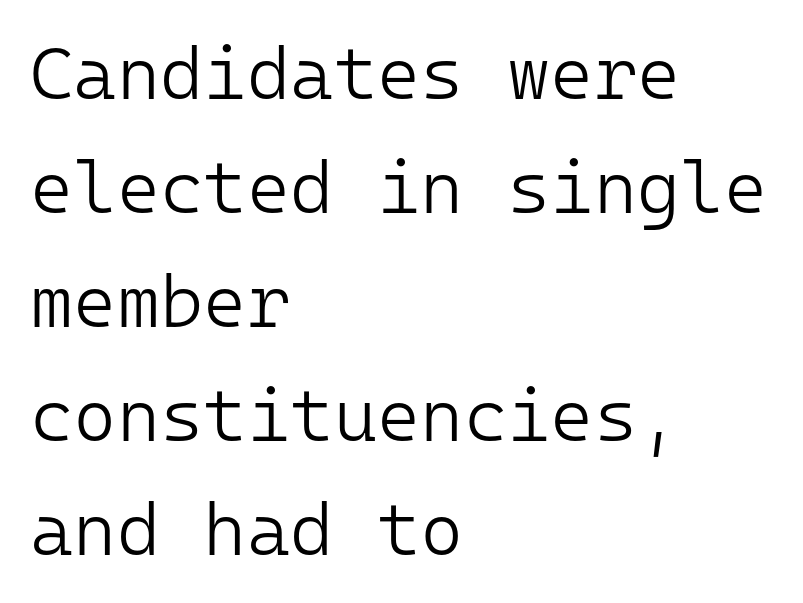
Q: Is the text bold? A: No.
Q: Is the text italic (slanted)? A: No, it is upright.
Q: Is the typeface a serif or a sans-serif typeface? A: Sans-serif.
Q: Is the text underlined? A: No.
Q: How is the paragraph aligned? A: Left-aligned.
Q: Is the spacing between letters normal or unusually wide? A: Normal.
Q: Is the spacing between lines tight, normal or loose? A: Normal.
Q: Width (condensed, normal, or wide)? A: Normal.
Q: Stroke contrast? A: Low.
Q: x-height? A: Medium.
Q: Monospaced? A: Yes.
